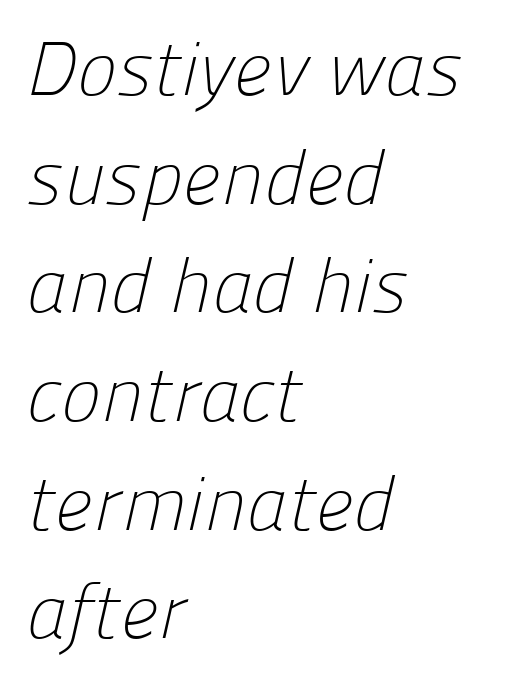
The image shows 76 px light sans-serif type; set left-aligned, normal line spacing (1.43x), normal letter spacing, not underlined; low stroke contrast and a medium x-height.
